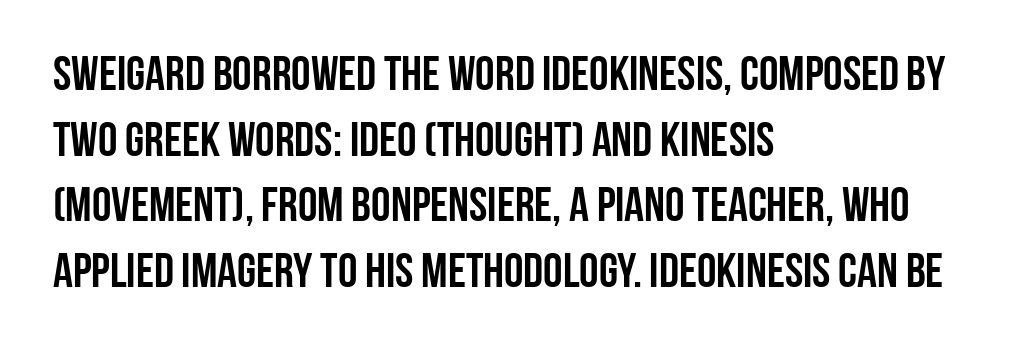
Q: Is the text italic (slanted)? A: No, it is upright.
Q: Is the typeface a serif or a sans-serif typeface? A: Sans-serif.
Q: Is the text underlined? A: No.
Q: How is the paragraph aligned? A: Left-aligned.
Q: Is the spacing between letters normal or unusually wide? A: Normal.
Q: Is the spacing between lines tight, normal or loose? A: Normal.
Q: Width (condensed, normal, or wide)? A: Condensed.
Q: Stroke contrast? A: Low.
Q: x-height? A: Large.
Q: Monospaced? A: No.
